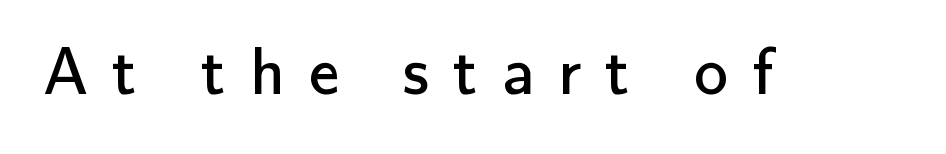
Honestly, the letter spacing is so wide it's the main thing you notice. Caption: face not bold, strokes unweighted. This rendering features lettering with no underline. The lettering stays uniformly vertical, giving the passage a roman look.
